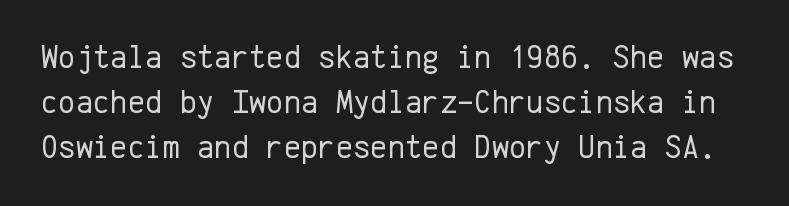
The image shows 33 px regular-weight sans-serif type, upright, monospaced; set normal line spacing (1.36x), normal letter spacing, not underlined; low stroke contrast and a medium x-height.
